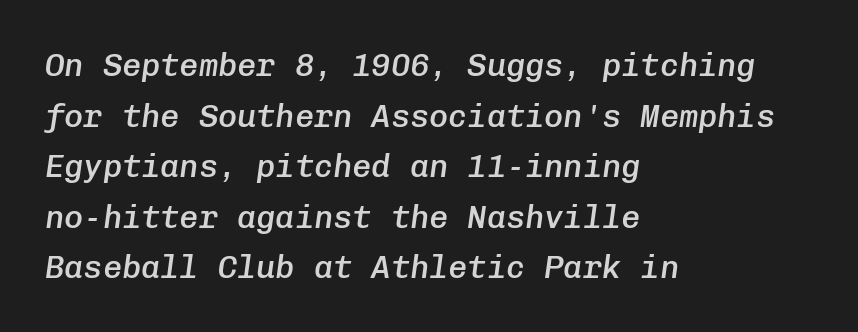
{"italic": "yes", "lean": "right", "slant_degrees": 8, "bold": "semi", "weight": "semibold", "width": "normal", "stroke_contrast": "low", "x_height": "medium", "monospaced": "yes", "underline": "no", "align": "left", "line_spacing": "normal", "line_spacing_ratio": 1.58, "letter_spacing": "normal", "letter_spacing_em": 0.0, "glyph_px": 32}
